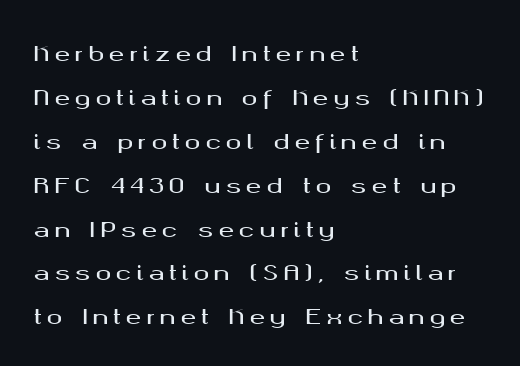
The image shows 21 px text type, upright; set left-aligned, loose line spacing (2.09x), unusually wide letter spacing (+0.23 em), not underlined.
